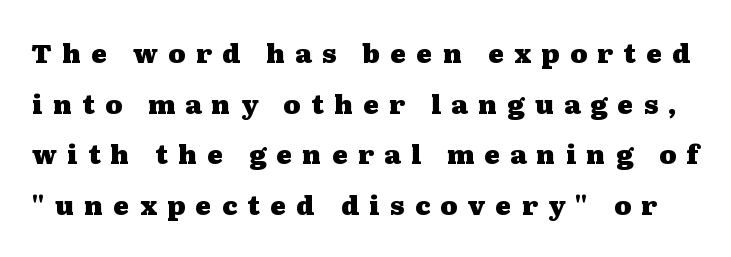
Notice the wide empty band between every row — that's loose leading. No word sits above an underline. How are the letters spaced? Widely, with obvious added tracking. Ordinary non-slanted type is in use.
